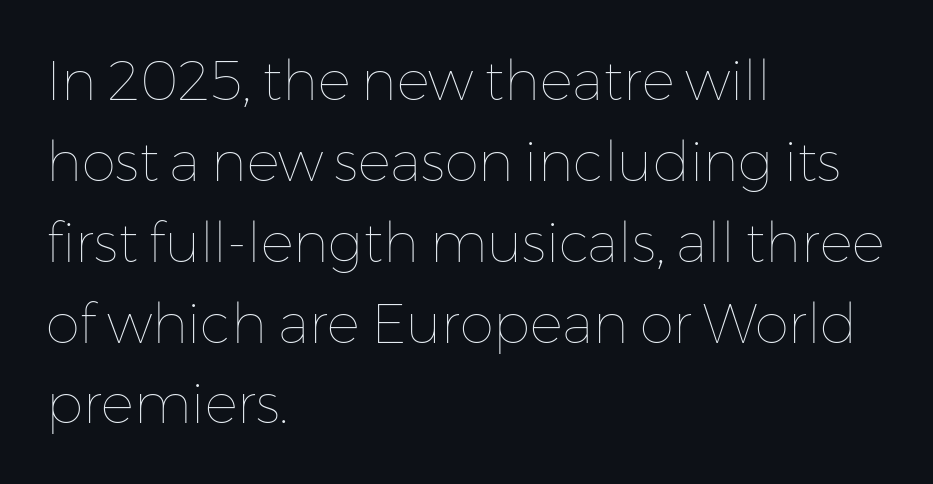
Q: Is the text bold? A: No.
Q: Is the text italic (slanted)? A: No, it is upright.
Q: Is the text underlined? A: No.
Q: How is the paragraph aligned? A: Left-aligned.
Q: Is the spacing between letters normal or unusually wide? A: Normal.
Q: Is the spacing between lines tight, normal or loose? A: Normal.
Q: Width (condensed, normal, or wide)? A: Normal.
Q: Stroke contrast? A: Low.
Q: x-height? A: Medium.
Q: Monospaced? A: No.
